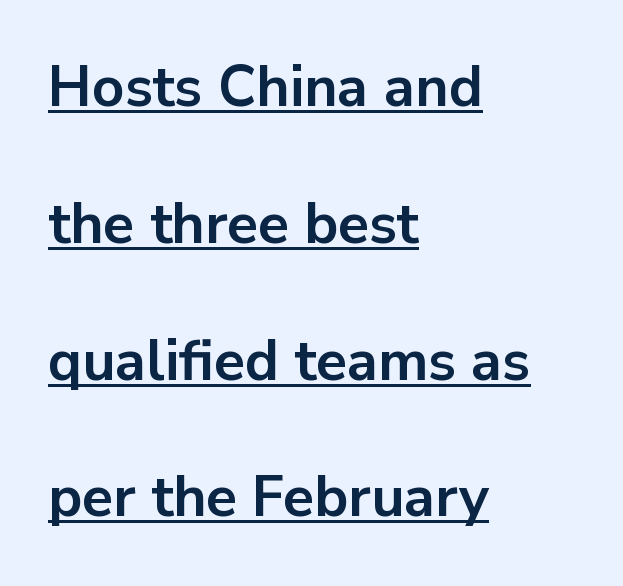
{"serif": "no", "italic": "no", "bold": "yes", "weight": "bold", "width": "normal", "stroke_contrast": "low", "x_height": "medium", "monospaced": "no", "underline": "yes", "align": "left", "line_spacing": "loose", "line_spacing_ratio": 2.4, "letter_spacing": "normal", "letter_spacing_em": 0.0, "glyph_px": 57}
